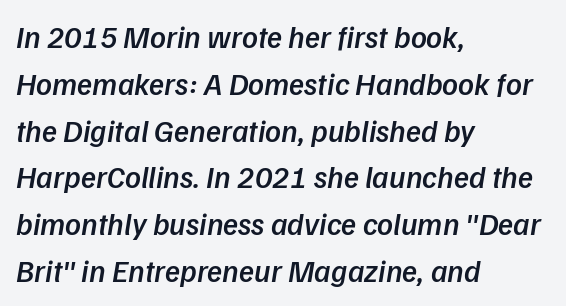
Rows of type keep a routine distance in the vertical direction. Glyph-to-glyph distance matches everyday printed text. The space beneath each line is pristine and unruled. Teacher's note: observe the even left margin — that is flush-left alignment. Stroke thickness is moderately raised; the sample reads as semibold.
